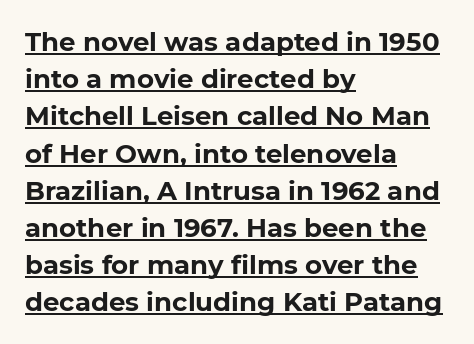
Q: Is the text bold? A: Yes.
Q: Is the text italic (slanted)? A: No, it is upright.
Q: Is the text underlined? A: Yes.
Q: How is the paragraph aligned? A: Left-aligned.
Q: Is the spacing between letters normal or unusually wide? A: Normal.
Q: Is the spacing between lines tight, normal or loose? A: Normal.
